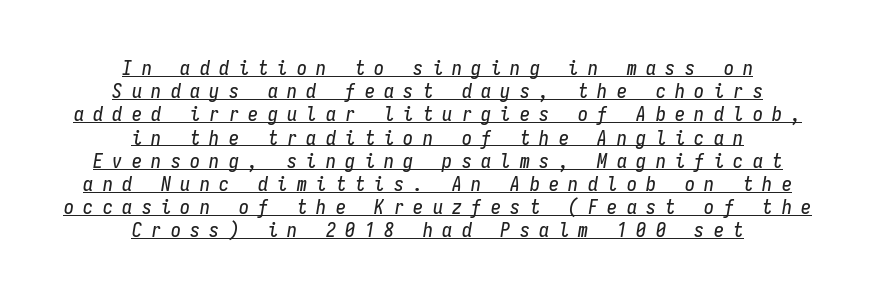
In designer terms, the underline attribute is active on this setting. Typeset on center — no edge is straight. Italic: yes, the glyphs are oblique. Letter spacing: wide.
